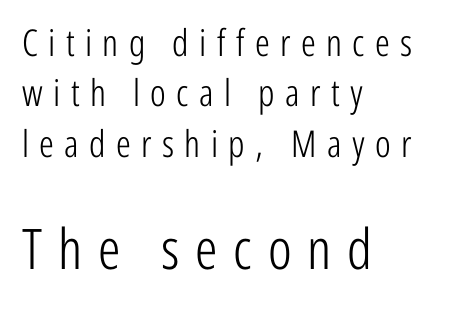
{"serif": "no", "italic": "no", "bold": "no", "weight": "light", "width": "condensed", "stroke_contrast": "low", "x_height": "medium", "monospaced": "no", "underline": "no", "align": "left", "line_spacing": "normal", "line_spacing_ratio": 1.36, "letter_spacing": "wide", "letter_spacing_em": 0.28, "larger_block": "second", "size_ratio": 1.51, "glyph_px": 56}
